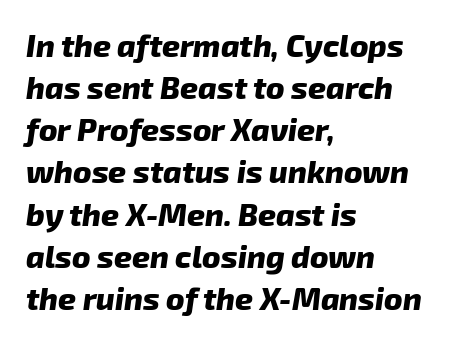
The lines in this sample share a left origin and differ only in where they stop. This is heavy type, rendered in bold. Decoration check: the copy has no underline. Italic: yes, the glyphs are oblique.
